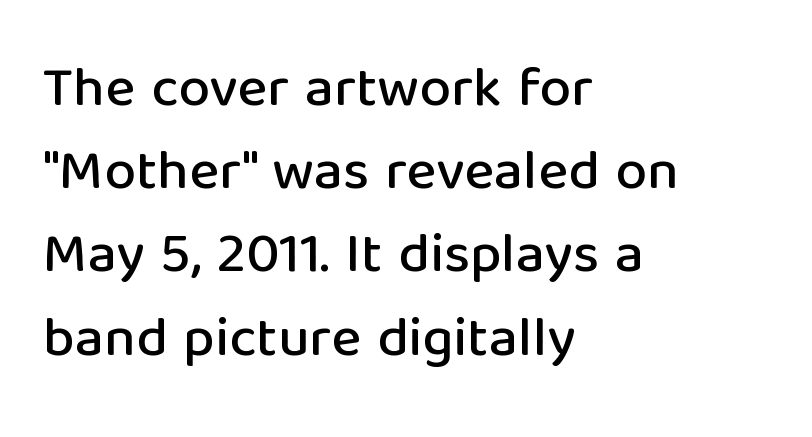
The image shows 57 px sans-serif type, upright; set left-aligned, normal line spacing (1.46x), normal letter spacing, not underlined; low stroke contrast and a medium x-height.
